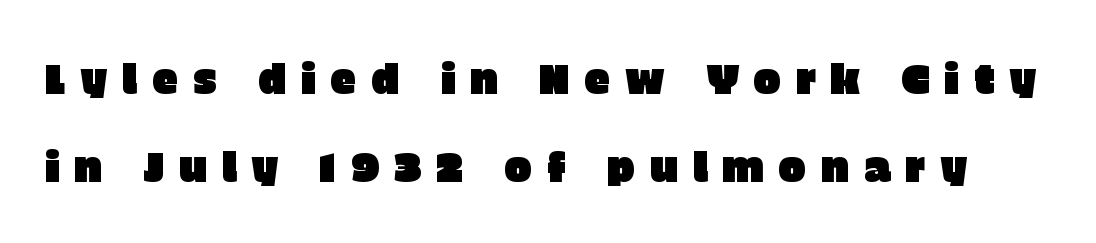
The image shows 42 px sans-serif type, upright; set loose line spacing (2.1x), unusually wide letter spacing (+0.34 em), not underlined; low stroke contrast and a large x-height.
